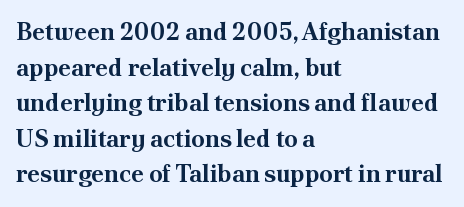
The image shows 24 px bold type, upright; set left-aligned, normal line spacing (1.48x), normal letter spacing, not underlined.
